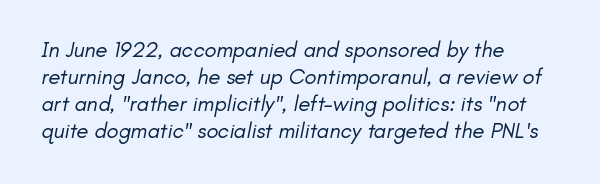
Q: Is the text bold? A: No.
Q: Is the text underlined? A: No.
Q: How is the paragraph aligned? A: Left-aligned.
Q: Is the spacing between letters normal or unusually wide? A: Normal.
